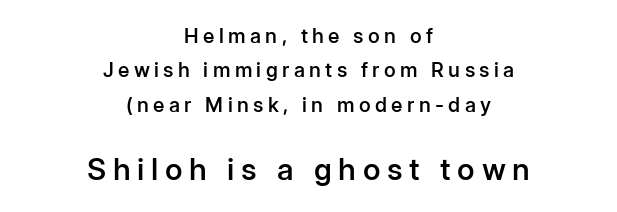
{"serif": "no", "italic": "no", "bold": "semi", "weight": "semibold", "width": "normal", "stroke_contrast": "low", "x_height": "medium", "monospaced": "no", "underline": "no", "align": "center", "line_spacing_ratio": 1.72, "letter_spacing": "wide", "letter_spacing_em": 0.22, "larger_block": "second", "size_ratio": 1.5, "glyph_px": 30}
